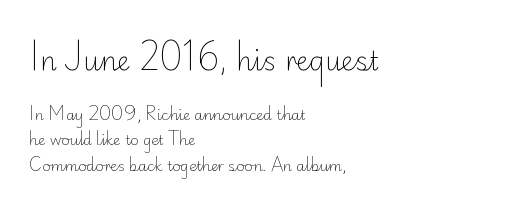
The lettering holds an erect, upright posture throughout. A student would notice the top passage is typeset larger than what follows. Short note: letters normally spaced. Left-aligned paragraph, ragged on the right. Has an underline been added? It has not.
